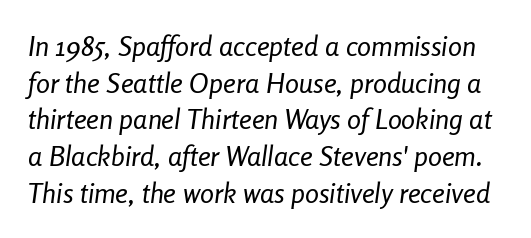
{"italic": "yes", "lean": "right", "slant_degrees": 8, "bold": "no", "weight": "regular", "width": "condensed", "stroke_contrast": "low", "x_height": "medium", "monospaced": "no", "underline": "no", "line_spacing": "normal", "line_spacing_ratio": 1.31, "letter_spacing": "normal", "letter_spacing_em": 0.0, "glyph_px": 28}
